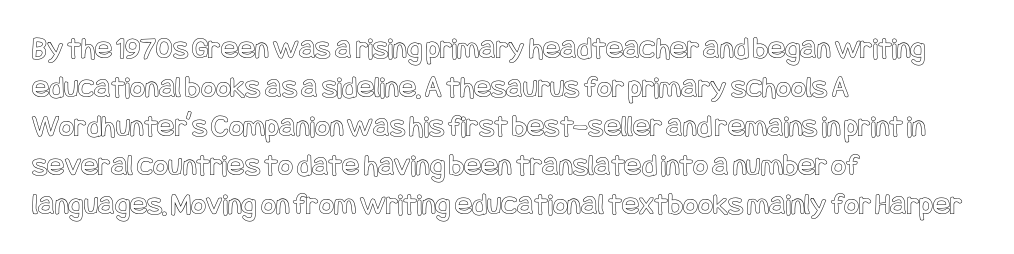
The image shows 32 px condensed type, upright; set left-aligned, line spacing 1.22x, normal letter spacing, not underlined; a large x-height.
